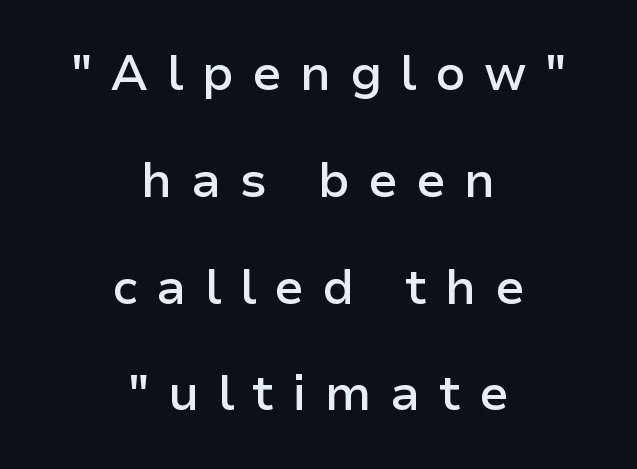
The image shows 49 px semibold sans-serif type, upright; set centered, loose line spacing (2.18x), unusually wide letter spacing (+0.37 em), not underlined; low stroke contrast and a medium x-height.
